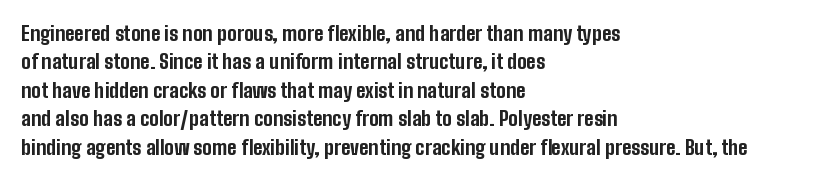
The image shows 20 px bold type, upright; set left-aligned, normal line spacing (1.42x), normal letter spacing, not underlined.
